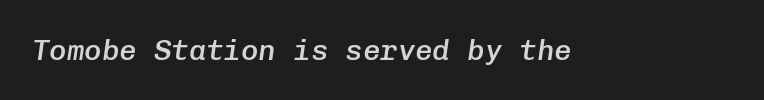
Q: Is the text bold? A: Semi-bold.
Q: Is the text italic (slanted)? A: Yes, it leans right by about 8 degrees.
Q: Is the text underlined? A: No.
Q: Is the spacing between letters normal or unusually wide? A: Normal.
Q: Width (condensed, normal, or wide)? A: Normal.
Q: Stroke contrast? A: Low.
Q: x-height? A: Medium.
Q: Monospaced? A: Yes.
